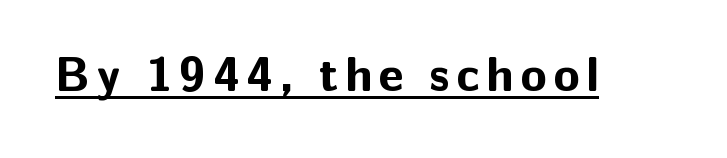
{"serif": "no", "italic": "no", "bold": "yes", "weight": "bold", "width": "normal", "stroke_contrast": "low", "x_height": "medium", "monospaced": "no", "underline": "yes", "glyph_px": 48}
